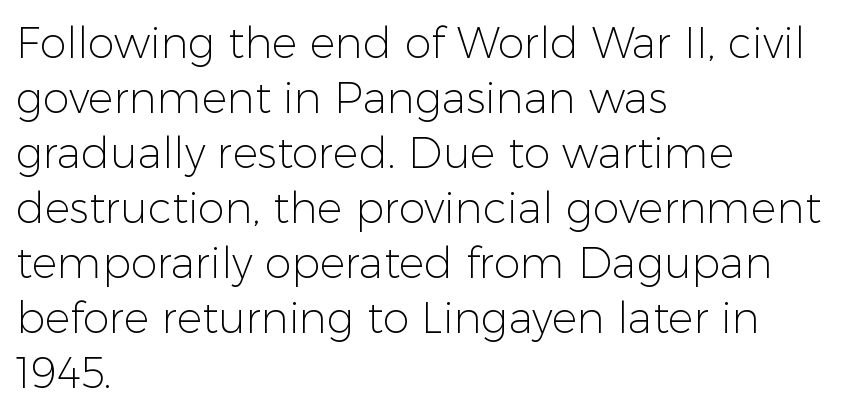
Q: Is the text bold? A: No.
Q: Is the text italic (slanted)? A: No, it is upright.
Q: Is the typeface a serif or a sans-serif typeface? A: Sans-serif.
Q: Is the text underlined? A: No.
Q: How is the paragraph aligned? A: Left-aligned.
Q: Is the spacing between letters normal or unusually wide? A: Normal.
Q: Is the spacing between lines tight, normal or loose? A: Normal.
Q: Width (condensed, normal, or wide)? A: Normal.
Q: Stroke contrast? A: Low.
Q: x-height? A: Medium.
Q: Monospaced? A: No.
